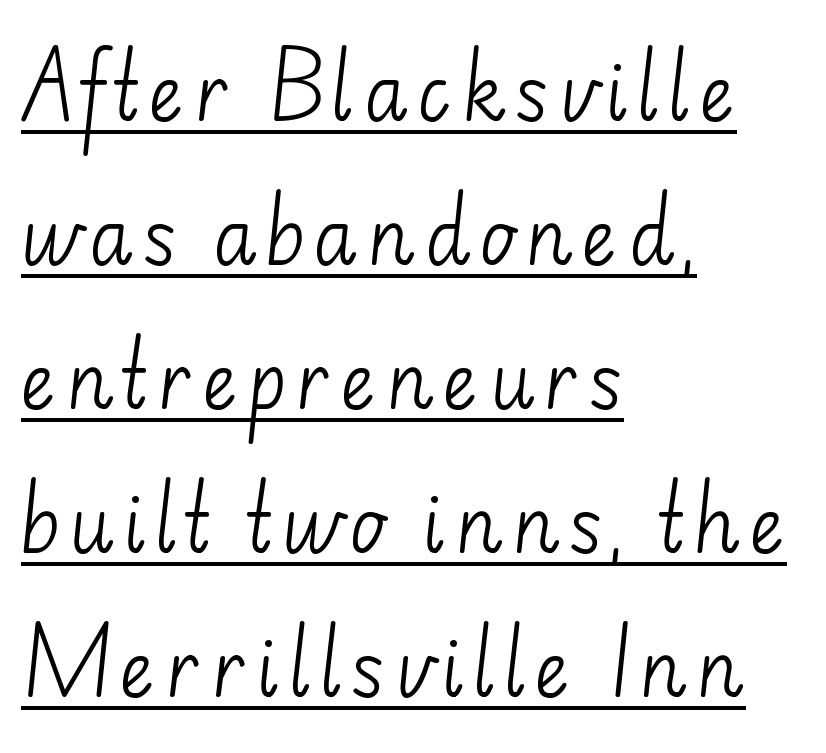
The image shows 75 px light sans-serif type; set left-aligned, loose line spacing (1.92x), underlined; low stroke contrast and a small x-height.
